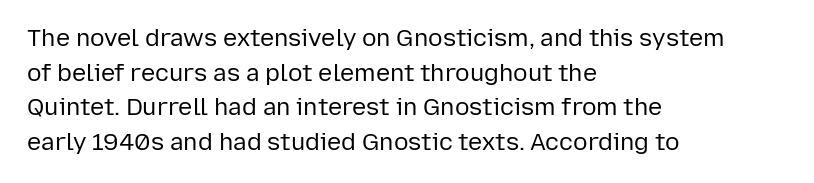
Regarding leading, the lines here are spaced in the standard way. The letters look calm and open, with moderate or lighter stems. Layout note: lines flush left. The rendering keeps characters at their native spacing. The lettering stays uniformly vertical, giving the passage a roman look. Underline: absent.
